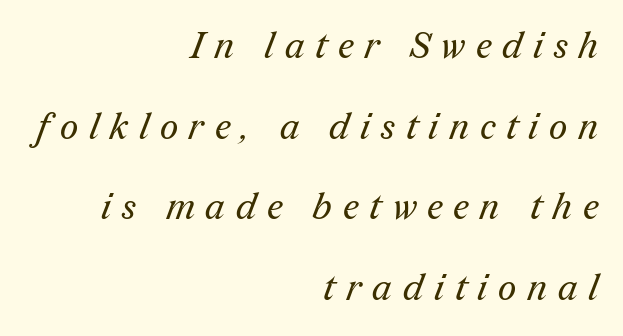
The image shows 36 px regular-weight serif type; set right-aligned, loose line spacing (2.24x), unusually wide letter spacing (+0.3 em), not underlined; medium stroke contrast and a medium x-height.
